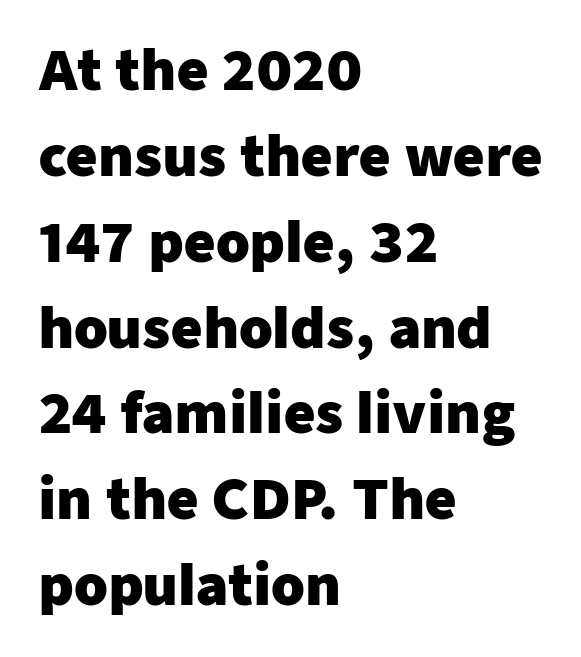
Q: Is the text bold? A: Yes.
Q: Is the text italic (slanted)? A: No, it is upright.
Q: Is the typeface a serif or a sans-serif typeface? A: Sans-serif.
Q: Is the text underlined? A: No.
Q: How is the paragraph aligned? A: Left-aligned.
Q: Is the spacing between letters normal or unusually wide? A: Normal.
Q: Is the spacing between lines tight, normal or loose? A: Normal.
Q: Width (condensed, normal, or wide)? A: Normal.
Q: Stroke contrast? A: Low.
Q: x-height? A: Medium.
Q: Monospaced? A: No.
